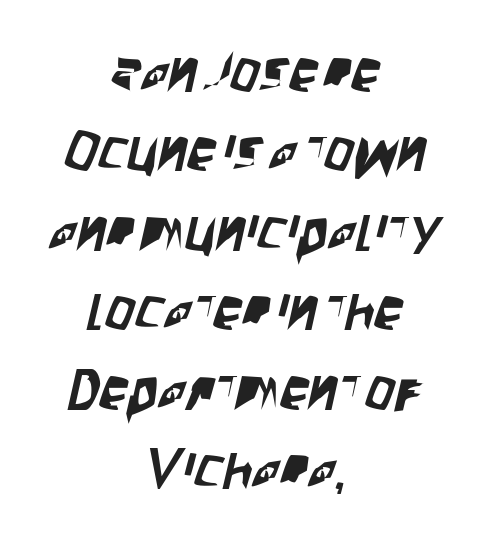
The image shows 58 px condensed sans-serif type; set centered, normal line spacing (1.37x), normal letter spacing, not underlined; low stroke contrast and a large x-height.
